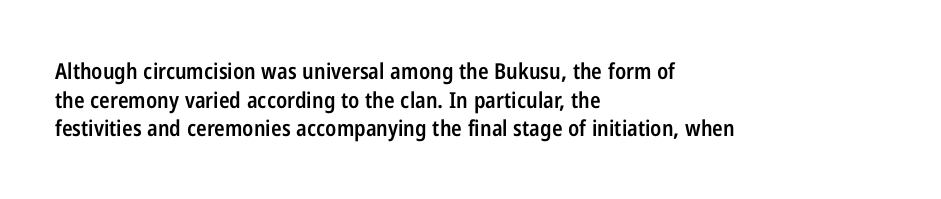
Q: Is the text bold? A: Semi-bold.
Q: Is the text italic (slanted)? A: No, it is upright.
Q: Is the text underlined? A: No.
Q: How is the paragraph aligned? A: Left-aligned.
Q: Is the spacing between letters normal or unusually wide? A: Normal.
Q: Is the spacing between lines tight, normal or loose? A: Normal.
